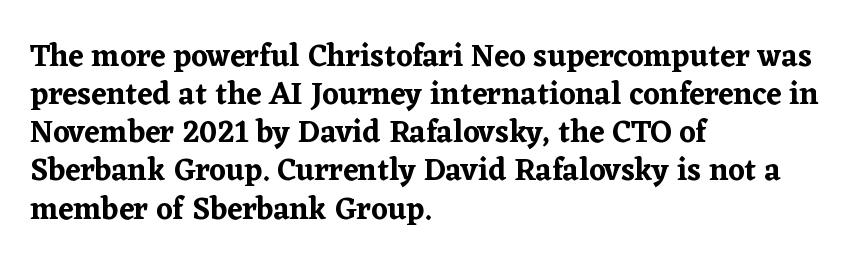
Italic: no, the glyphs are upright roman. How are the letters spaced? Ordinarily, with no added tracking. All the whitespace from short lines collects on the right. The rendering shows small feet on the letterforms — a serif design. Descenders hang freely into open space.
